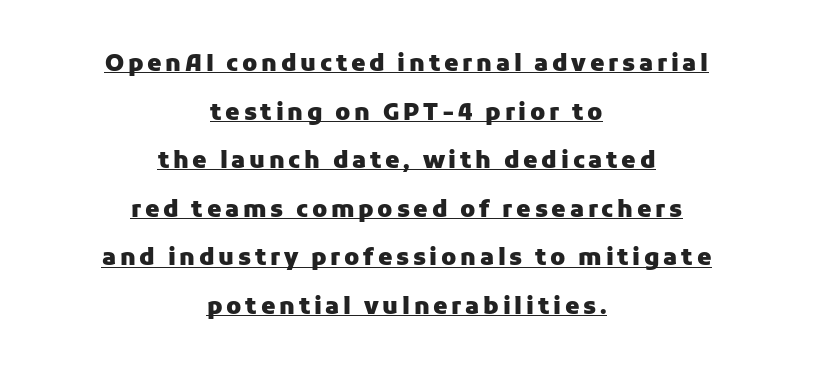
Q: Is the text bold? A: Yes.
Q: Is the text italic (slanted)? A: No, it is upright.
Q: Is the text underlined? A: Yes.
Q: How is the paragraph aligned? A: Centered.
Q: Is the spacing between lines tight, normal or loose? A: Loose.
